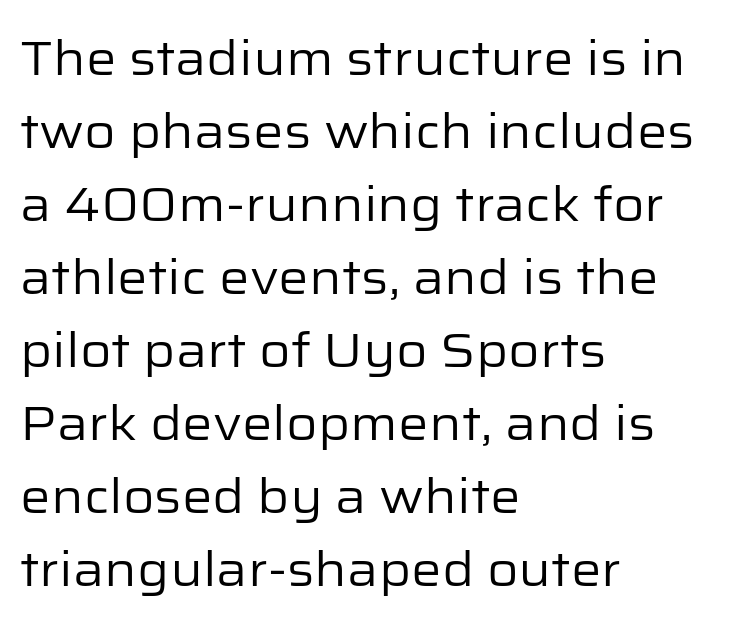
These lines are rendered in a variable-pitch font. This block has exactly the height ordinary leading produces. The specimen reads as upright at a glance. The passage shown is not bold in any degree. Lines of text with bare space underneath. The face used here is rendered with its standard letterfit.
